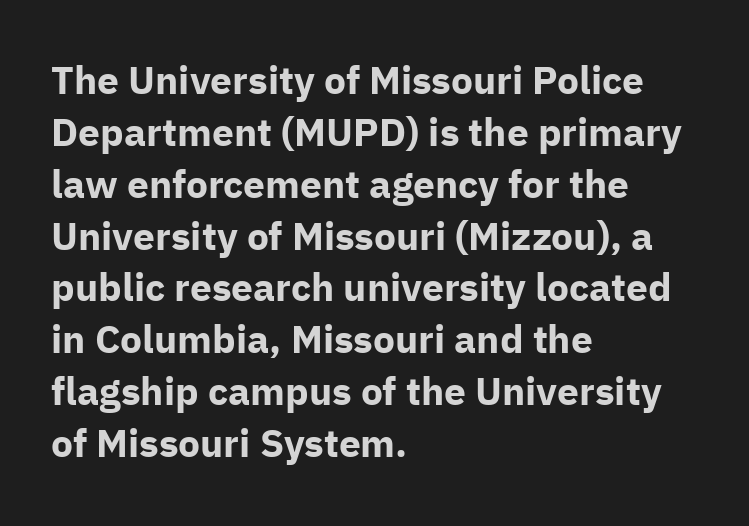
Q: Is the text bold? A: Yes.
Q: Is the text italic (slanted)? A: No, it is upright.
Q: Is the typeface a serif or a sans-serif typeface? A: Sans-serif.
Q: Is the text underlined? A: No.
Q: How is the paragraph aligned? A: Left-aligned.
Q: Is the spacing between letters normal or unusually wide? A: Normal.
Q: Is the spacing between lines tight, normal or loose? A: Normal.
Q: Width (condensed, normal, or wide)? A: Normal.
Q: Stroke contrast? A: Low.
Q: x-height? A: Medium.
Q: Monospaced? A: No.
